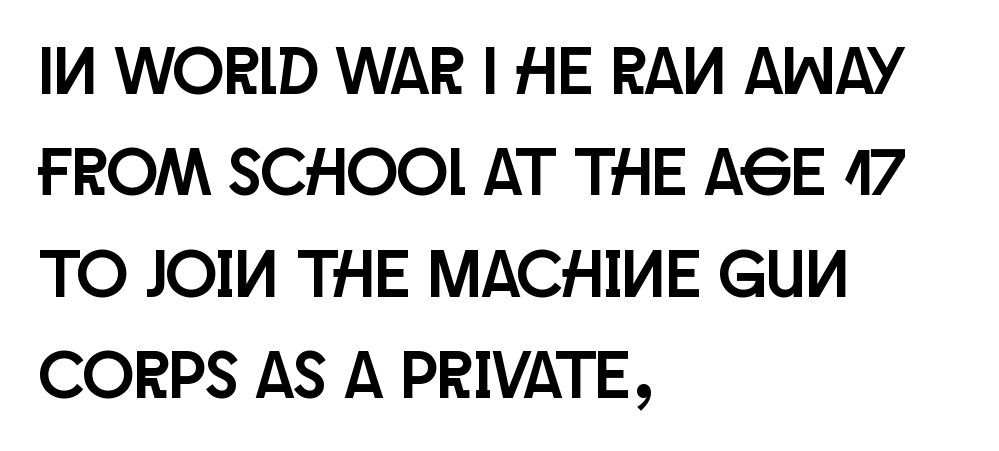
Q: Is the text italic (slanted)? A: No, it is upright.
Q: Is the typeface a serif or a sans-serif typeface? A: Sans-serif.
Q: Is the text underlined? A: No.
Q: How is the paragraph aligned? A: Left-aligned.
Q: Is the spacing between letters normal or unusually wide? A: Normal.
Q: Is the spacing between lines tight, normal or loose? A: Normal.
Q: Width (condensed, normal, or wide)? A: Condensed.
Q: Stroke contrast? A: Low.
Q: x-height? A: Large.
Q: Monospaced? A: No.
